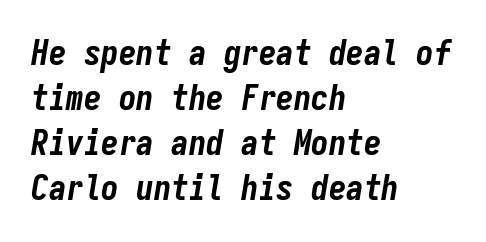
No extra tracking has been applied to these lines. Monospaced: the letters line up in strict vertical columns. No word sits above an underline. A typesetter would mark this as italic. Visually the block forms a straight wall on the left and a jagged coastline on the right.
